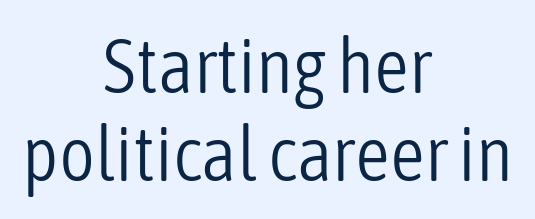
Is the block centered? Yes — each line is placed symmetrically about the middle. Classification — sans serif. Letters have the restrained weight of plain body copy at most. Honestly, the letter spacing is just normal — you wouldn't notice it. The rendering uses a small line-height, squeezing the rows.
